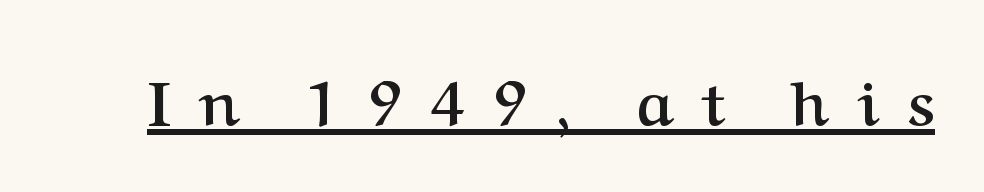
The image shows 62 px semibold serif type, upright; set unusually wide letter spacing (+0.46 em), underlined; medium stroke contrast and a medium x-height.
